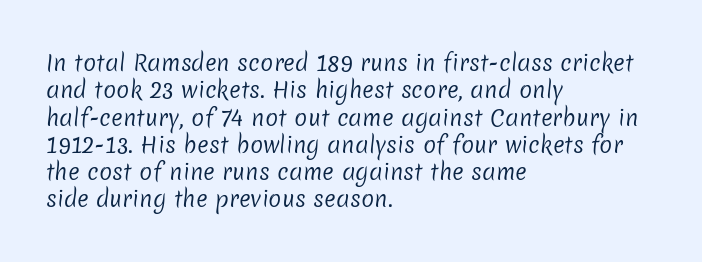
Does extra space separate the letters? No, they use regular spacing. Is the stroke heavy? The answer is a plain regular-or-lighter. Descenders are the only things crossing below the line. The paragraph shown leans on its left margin.
